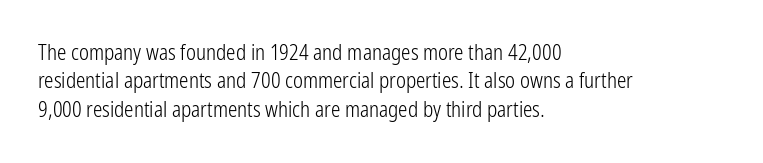
The image shows 21 px text type, upright; set left-aligned, normal line spacing (1.35x), normal letter spacing, not underlined.
